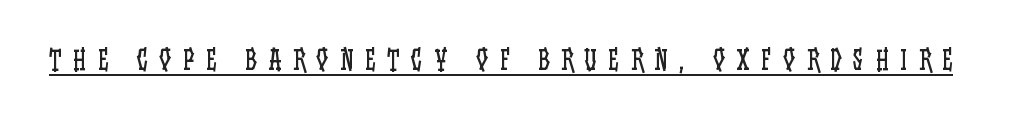
The image shows 26 px text type, upright; set unusually wide letter spacing (+0.46 em), underlined.
